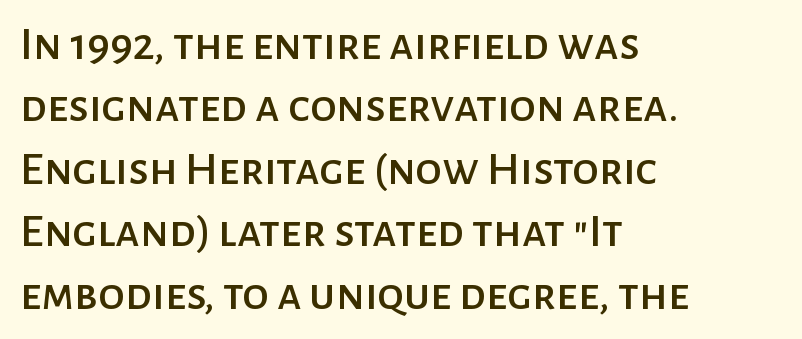
The image shows 48 px sans-serif type, upright; set left-aligned, normal line spacing (1.3x), normal letter spacing, not underlined; low stroke contrast and a medium x-height.
